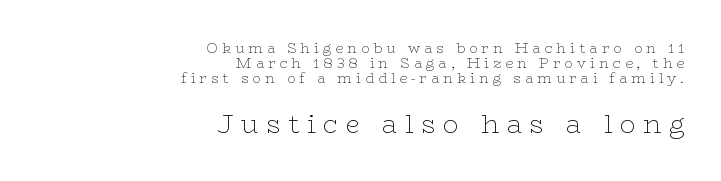
{"italic": "no", "bold": "no", "underline": "no", "align": "right", "line_spacing": "tight", "line_spacing_ratio": 1.07, "letter_spacing": "wide", "letter_spacing_em": 0.29, "larger_block": "second", "size_ratio": 1.86, "glyph_px": 26}
